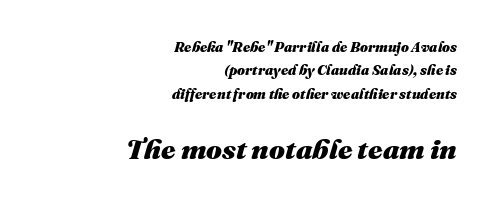
The letters advance in unequal steps, a hallmark of proportional type. The whole block is typeset with a tilt. What stands out about the letter spacing? Nothing — it is the standard amount. Unmarked baselines from the first word to the last. The emphasis by scale lands on block number two, below. The rendering anchors every line to the right-hand side.
